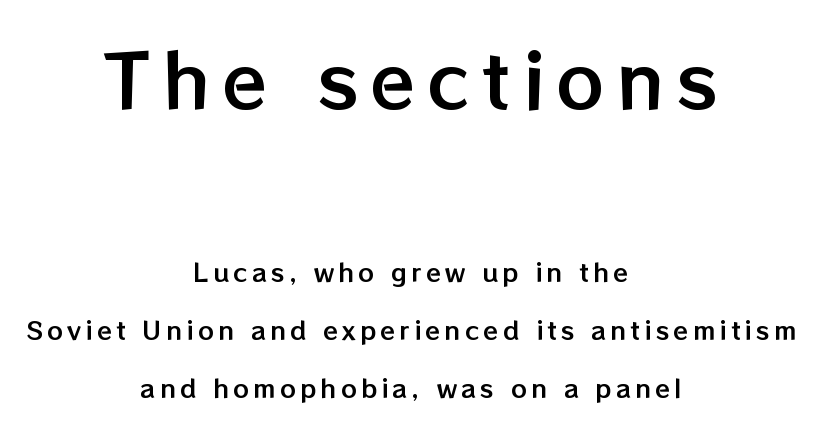
{"italic": "no", "width": "normal", "stroke_contrast": "low", "x_height": "medium", "monospaced": "no", "underline": "no", "align": "center", "line_spacing": "loose", "line_spacing_ratio": 2.31, "larger_block": "first", "size_ratio": 2.96, "glyph_px": 74}
